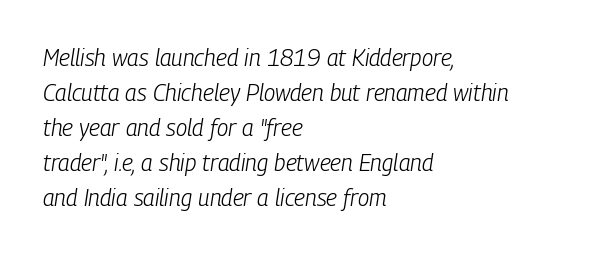
The image shows 23 px text type, italic (leaning right); set left-aligned, normal line spacing (1.52x), normal letter spacing, not underlined.
